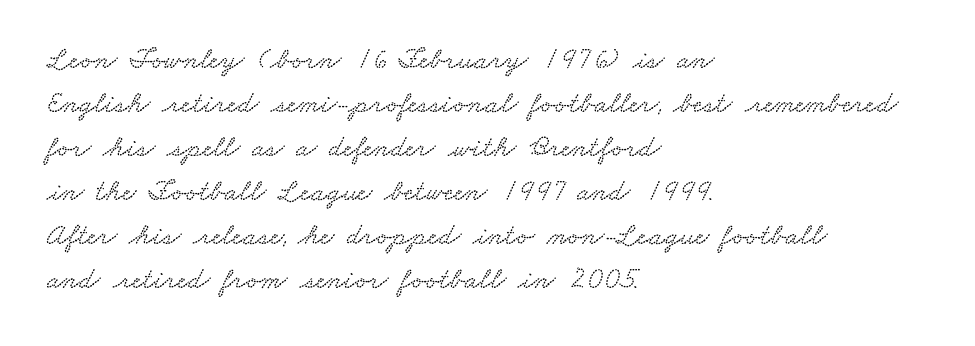
Q: Is the text underlined? A: No.
Q: How is the paragraph aligned? A: Left-aligned.
Q: Is the spacing between letters normal or unusually wide? A: Normal.
Q: Is the spacing between lines tight, normal or loose? A: Normal.
Q: Width (condensed, normal, or wide)? A: Wide.
Q: Stroke contrast? A: Low.
Q: x-height? A: Small.
Q: Monospaced? A: No.
